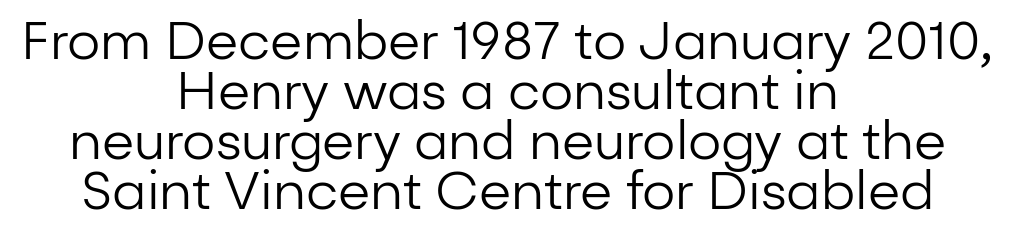
The image shows 52 px regular-weight sans-serif type, upright; set centered, tight line spacing (0.96x), normal letter spacing, not underlined; low stroke contrast and a medium x-height.
